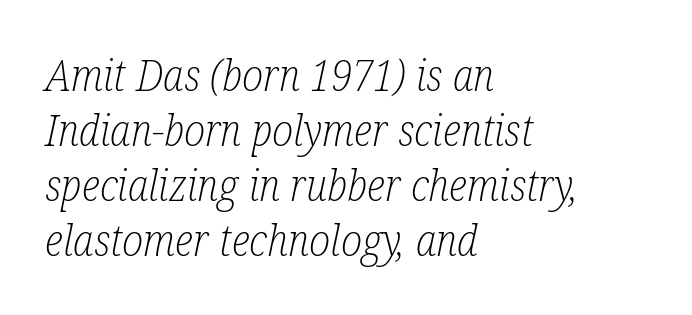
The image shows 43 px light, condensed serif type, italic (leaning right); set left-aligned, normal line spacing (1.28x), normal letter spacing, not underlined; low stroke contrast and a medium x-height.
